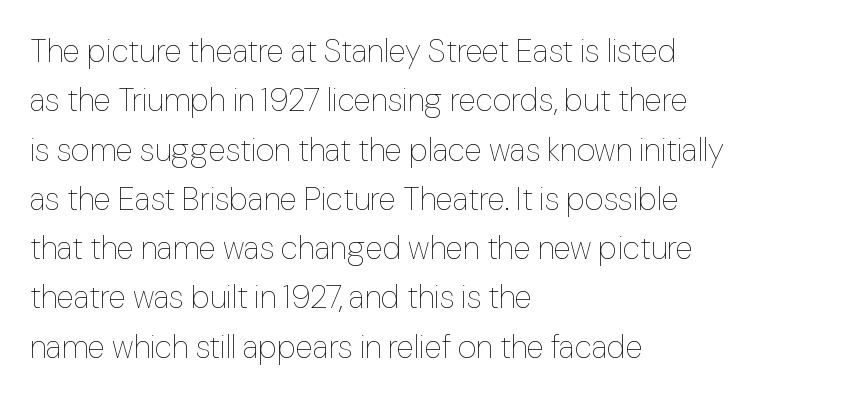
{"italic": "no", "bold": "no", "weight": "thin", "width": "normal", "stroke_contrast": "low", "x_height": "medium", "monospaced": "no", "underline": "no", "align": "left", "line_spacing": "normal", "line_spacing_ratio": 1.54, "letter_spacing": "normal", "letter_spacing_em": 0.0, "glyph_px": 32}
